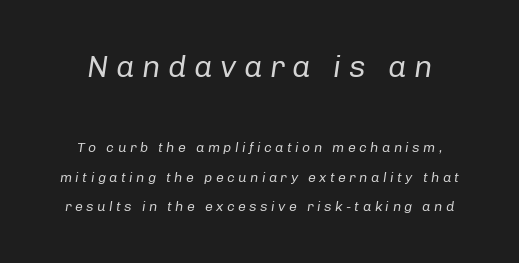
The designer dialed line spacing up above the default. Tracking here is generous; glyphs stand well apart from one another. If you drew a line through each stem, it would be angled. The more generous point size was reserved for the upper chunk.
